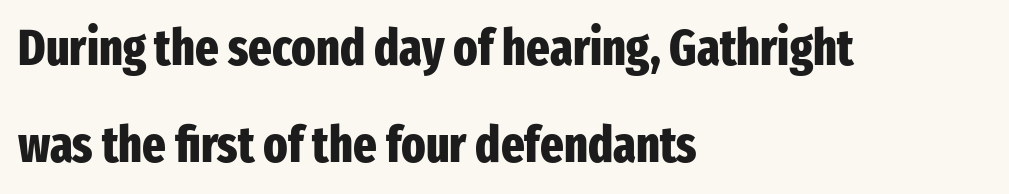
{"serif": "no", "italic": "no", "bold": "yes", "weight": "heavy", "width": "condensed", "stroke_contrast": "low", "x_height": "medium", "monospaced": "no", "underline": "no", "align": "left", "line_spacing": "loose", "line_spacing_ratio": 1.94, "letter_spacing": "normal", "letter_spacing_em": 0.0, "glyph_px": 50}
